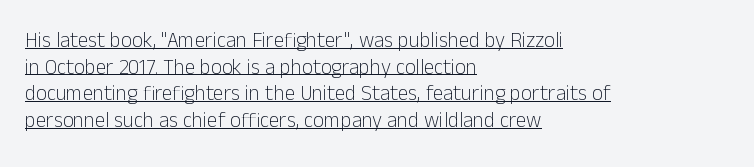
The image shows 21 px text type, upright; set left-aligned, normal line spacing (1.27x), normal letter spacing, underlined.
